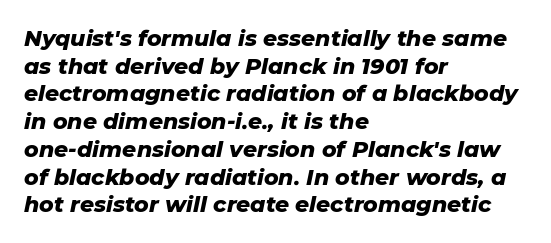
The image shows 22 px bold type, italic (leaning right); set left-aligned, normal line spacing (1.26x), normal letter spacing, not underlined.
